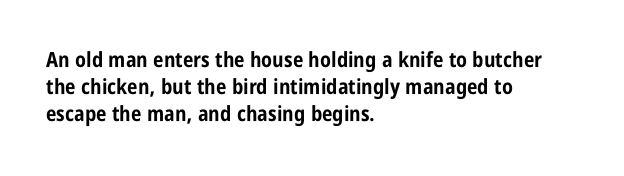
{"italic": "no", "bold": "yes", "underline": "no", "align": "left", "line_spacing": "normal", "line_spacing_ratio": 1.28, "letter_spacing": "normal", "letter_spacing_em": 0.0, "glyph_px": 21}
